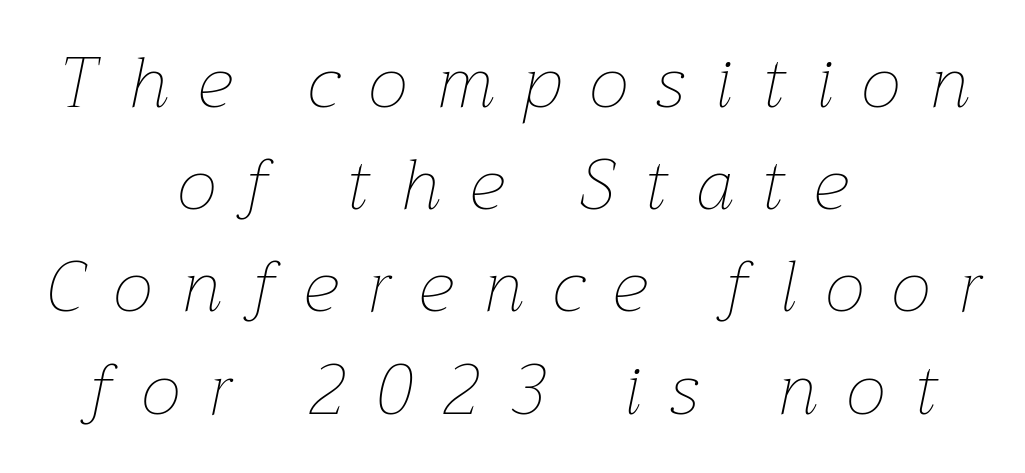
Q: Is the text bold? A: No.
Q: Is the text italic (slanted)? A: Yes, it leans right by about 12 degrees.
Q: Is the text underlined? A: No.
Q: How is the paragraph aligned? A: Centered.
Q: Is the spacing between letters normal or unusually wide? A: Unusually wide.
Q: Is the spacing between lines tight, normal or loose? A: Normal.
Q: Width (condensed, normal, or wide)? A: Normal.
Q: Stroke contrast? A: Low.
Q: x-height? A: Medium.
Q: Monospaced? A: No.
